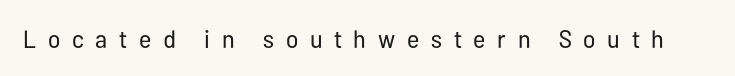
{"italic": "no", "bold": "no", "underline": "no", "letter_spacing": "wide", "letter_spacing_em": 0.47, "glyph_px": 25}
